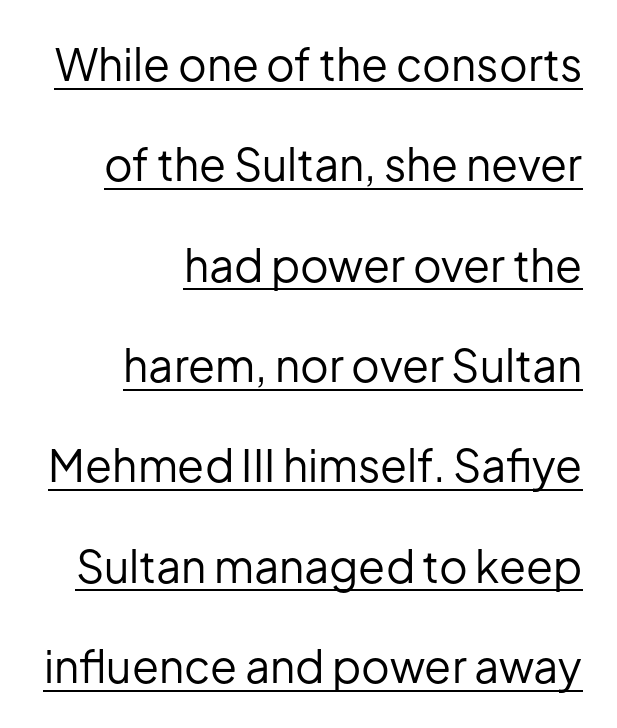
The image shows 44 px regular-weight sans-serif type, upright; set right-aligned, loose line spacing (2.28x), normal letter spacing, underlined; low stroke contrast and a medium x-height.
